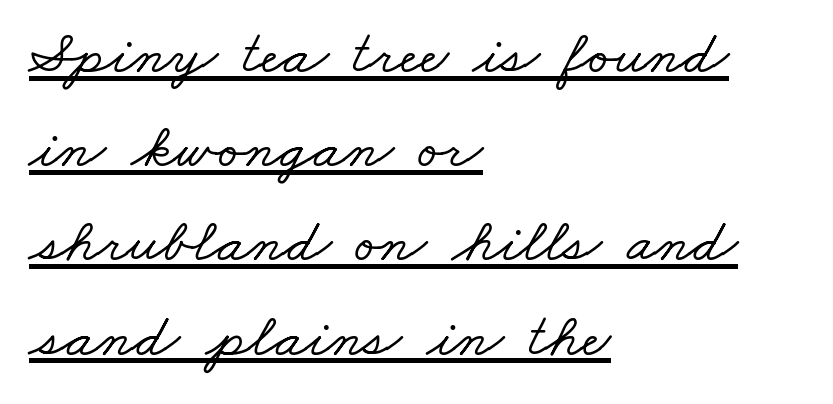
Q: Is the typeface a serif or a sans-serif typeface? A: Serif.
Q: Is the text underlined? A: Yes.
Q: How is the paragraph aligned? A: Left-aligned.
Q: Is the spacing between letters normal or unusually wide? A: Normal.
Q: Is the spacing between lines tight, normal or loose? A: Normal.
Q: Width (condensed, normal, or wide)? A: Wide.
Q: Stroke contrast? A: Low.
Q: x-height? A: Small.
Q: Monospaced? A: No.
